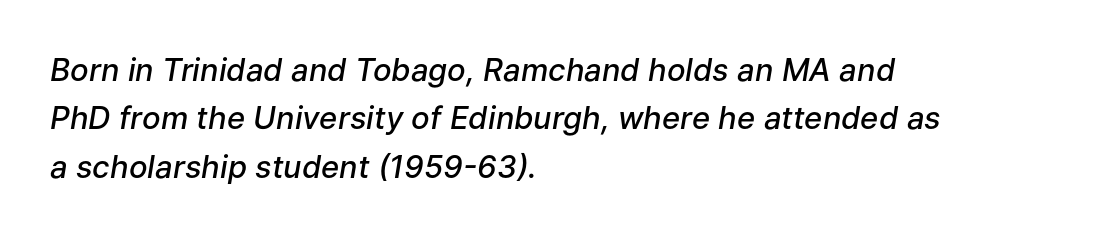
Q: Is the text bold? A: Semi-bold.
Q: Is the text italic (slanted)? A: Yes, it leans right by about 9 degrees.
Q: Is the text underlined? A: No.
Q: How is the paragraph aligned? A: Left-aligned.
Q: Is the spacing between letters normal or unusually wide? A: Normal.
Q: Is the spacing between lines tight, normal or loose? A: Normal.
Q: Width (condensed, normal, or wide)? A: Normal.
Q: Stroke contrast? A: Low.
Q: x-height? A: Medium.
Q: Monospaced? A: No.
